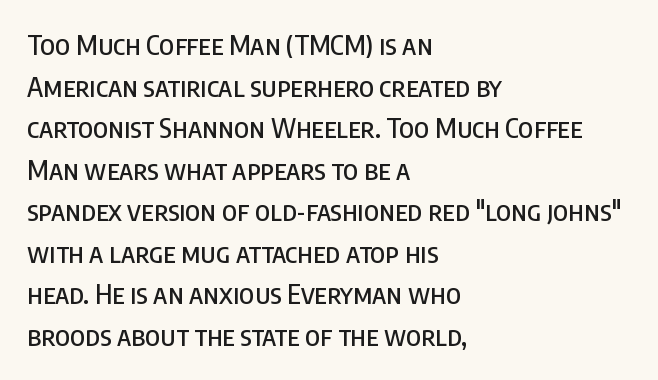
The image shows 27 px text type, upright; set left-aligned, normal line spacing (1.54x), normal letter spacing, not underlined.
